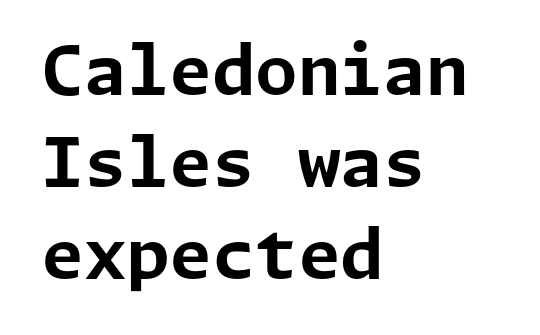
Style check: upright. The compositor pushed each line to the left boundary. Serifs: no, the terminals of the letterforms are clean. Inter-character spacing is left at the font's built-in metrics.
